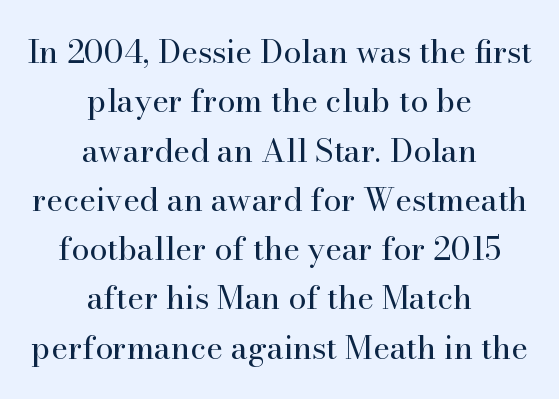
Q: Is the text bold? A: No.
Q: Is the text italic (slanted)? A: No, it is upright.
Q: Is the typeface a serif or a sans-serif typeface? A: Serif.
Q: Is the text underlined? A: No.
Q: How is the paragraph aligned? A: Centered.
Q: Is the spacing between letters normal or unusually wide? A: Normal.
Q: Is the spacing between lines tight, normal or loose? A: Normal.
Q: Width (condensed, normal, or wide)? A: Normal.
Q: Stroke contrast? A: High.
Q: x-height? A: Small.
Q: Monospaced? A: No.
